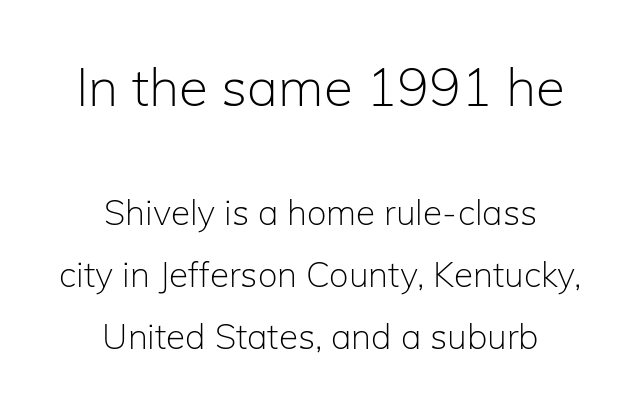
{"serif": "no", "italic": "no", "bold": "no", "weight": "light", "width": "normal", "stroke_contrast": "low", "x_height": "medium", "monospaced": "no", "underline": "no", "align": "center", "line_spacing_ratio": 1.78, "letter_spacing": "normal", "letter_spacing_em": 0.0, "larger_block": "first", "size_ratio": 1.51, "glyph_px": 53}
